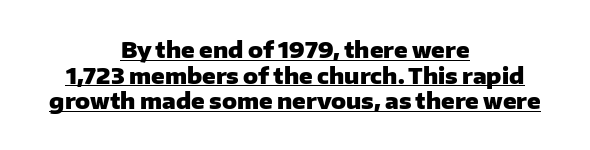
Q: Is the text bold? A: Yes.
Q: Is the text italic (slanted)? A: No, it is upright.
Q: Is the text underlined? A: Yes.
Q: How is the paragraph aligned? A: Centered.
Q: Is the spacing between letters normal or unusually wide? A: Normal.
